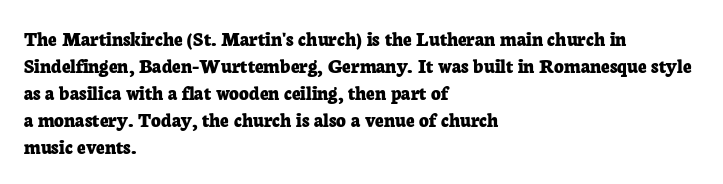
{"italic": "no", "bold": "yes", "underline": "no", "align": "left", "line_spacing": "normal", "line_spacing_ratio": 1.29, "letter_spacing": "normal", "letter_spacing_em": 0.0, "glyph_px": 21}
